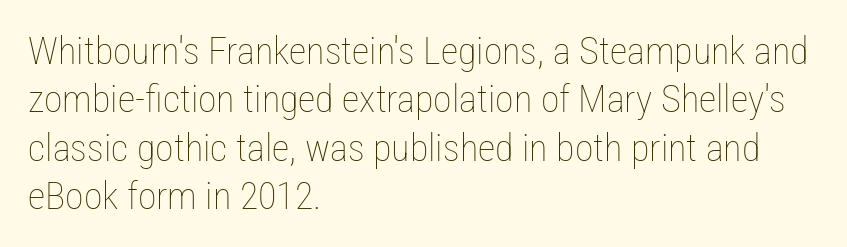
The image shows 38 px thin, condensed type, upright; set left-aligned, normal line spacing (1.27x), normal letter spacing, not underlined; low stroke contrast and a medium x-height.
